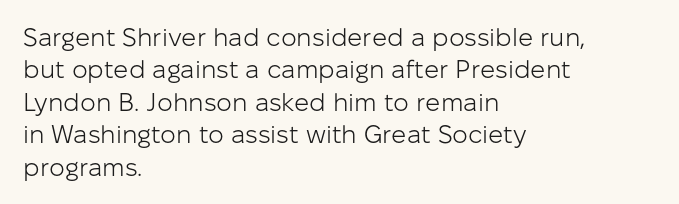
Q: Is the text bold? A: No.
Q: Is the text italic (slanted)? A: No, it is upright.
Q: Is the text underlined? A: No.
Q: How is the paragraph aligned? A: Left-aligned.
Q: Is the spacing between letters normal or unusually wide? A: Normal.
Q: Is the spacing between lines tight, normal or loose? A: Normal.
